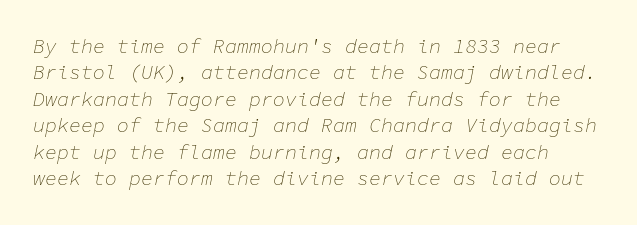
The image shows 20 px text type, italic (leaning right); set normal line spacing (1.32x), normal letter spacing, not underlined.
